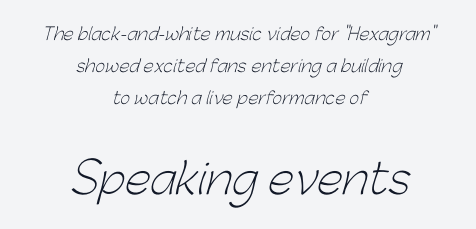
{"serif": "no", "bold": "no", "weight": "light", "width": "normal", "stroke_contrast": "low", "x_height": "medium", "monospaced": "no", "underline": "no", "align": "center", "line_spacing_ratio": 1.88, "letter_spacing": "normal", "letter_spacing_em": 0.0, "larger_block": "second", "size_ratio": 2.47, "glyph_px": 42}
